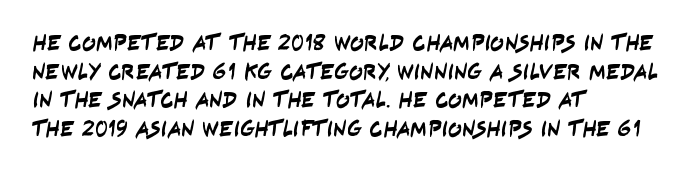
Q: Is the text underlined? A: No.
Q: How is the paragraph aligned? A: Left-aligned.
Q: Is the spacing between letters normal or unusually wide? A: Normal.
Q: Is the spacing between lines tight, normal or loose? A: Normal.
